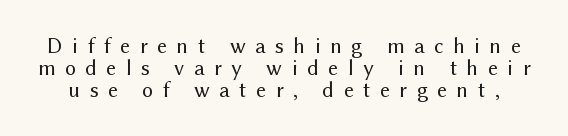
{"italic": "no", "bold": "no", "underline": "no", "line_spacing": "tight", "line_spacing_ratio": 1.0, "letter_spacing": "wide", "letter_spacing_em": 0.43, "glyph_px": 22}
